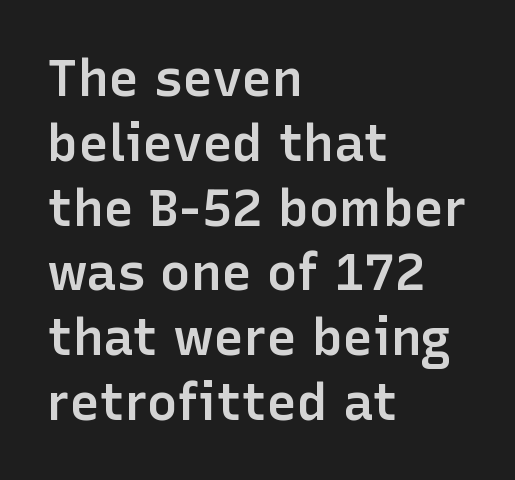
Q: Is the text bold? A: Semi-bold.
Q: Is the text italic (slanted)? A: No, it is upright.
Q: Is the typeface a serif or a sans-serif typeface? A: Sans-serif.
Q: Is the text underlined? A: No.
Q: How is the paragraph aligned? A: Left-aligned.
Q: Is the spacing between letters normal or unusually wide? A: Normal.
Q: Is the spacing between lines tight, normal or loose? A: Normal.
Q: Width (condensed, normal, or wide)? A: Normal.
Q: Stroke contrast? A: Low.
Q: x-height? A: Medium.
Q: Monospaced? A: No.
